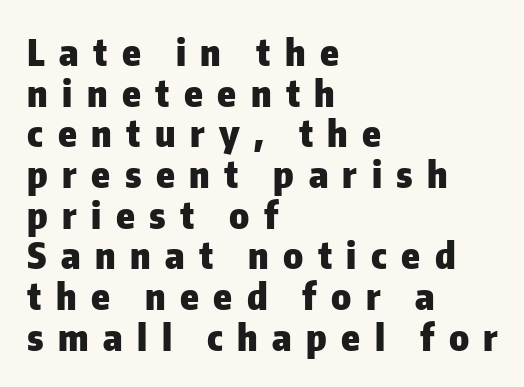
Q: Is the text bold? A: Yes.
Q: Is the text italic (slanted)? A: No, it is upright.
Q: Is the typeface a serif or a sans-serif typeface? A: Sans-serif.
Q: Is the text underlined? A: No.
Q: How is the paragraph aligned? A: Left-aligned.
Q: Is the spacing between letters normal or unusually wide? A: Unusually wide.
Q: Is the spacing between lines tight, normal or loose? A: Tight.
Q: Width (condensed, normal, or wide)? A: Normal.
Q: Stroke contrast? A: Low.
Q: x-height? A: Medium.
Q: Monospaced? A: No.
